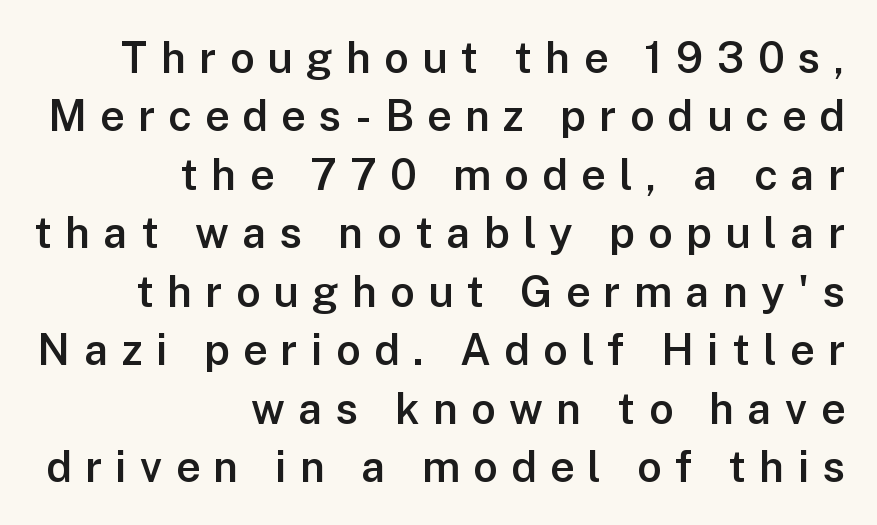
The image shows 43 px semibold sans-serif type, upright; set right-aligned, normal line spacing (1.36x), unusually wide letter spacing (+0.31 em), not underlined; low stroke contrast and a medium x-height.
